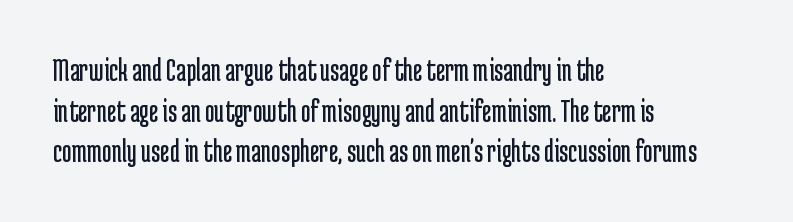
The image shows 33 px regular-weight, condensed sans-serif type, upright; set left-aligned, line spacing 1.23x, normal letter spacing, not underlined; low stroke contrast and a medium x-height.
